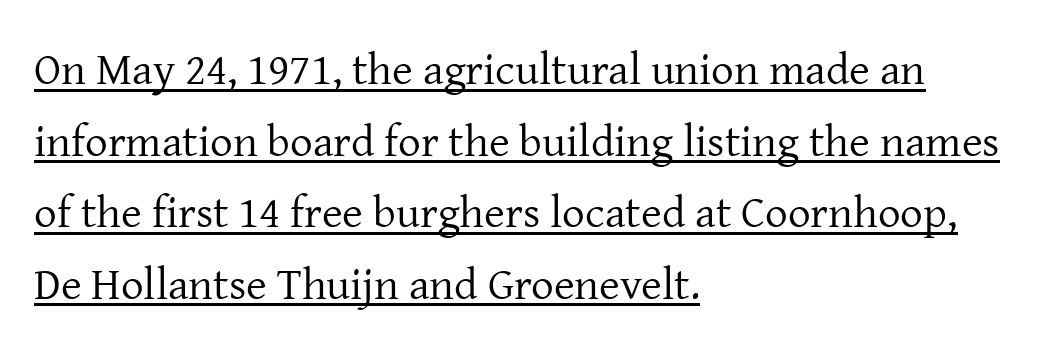
{"serif": "yes", "italic": "no", "bold": "no", "weight": "regular", "width": "normal", "stroke_contrast": "low", "x_height": "medium", "monospaced": "no", "underline": "yes", "align": "left", "line_spacing": "normal", "line_spacing_ratio": 1.59, "letter_spacing": "normal", "letter_spacing_em": 0.0, "glyph_px": 45}
